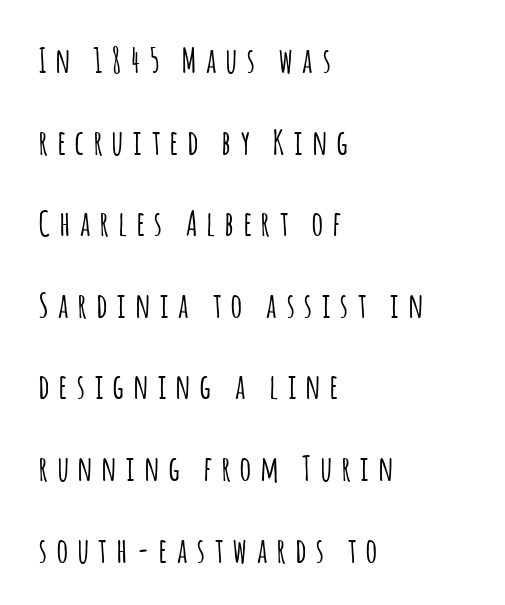
The image shows 34 px condensed sans-serif type, upright; set left-aligned, loose line spacing (2.4x), unusually wide letter spacing (+0.3 em), not underlined; low stroke contrast and a large x-height.
